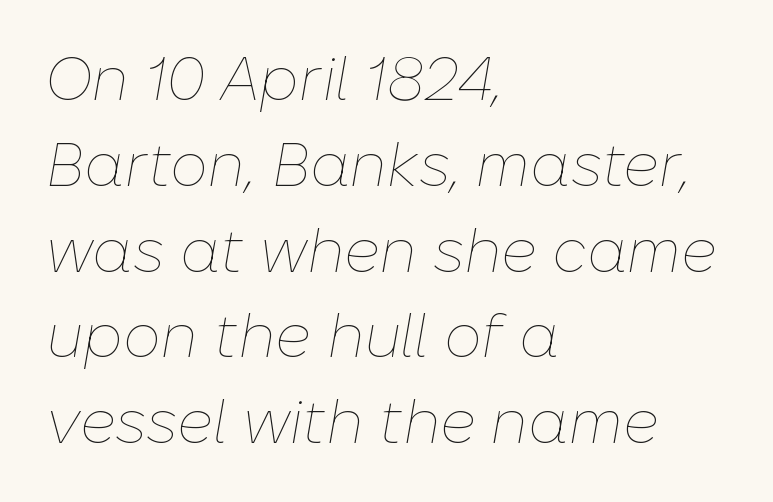
Nothing unusual about the tracking: characters are spaced as the font intends. A typesetter would call this leading conventional body-copy spacing. Varying glyph widths throughout — classic text-font behaviour. Counters stay open thanks to moderate or lighter strokes. Posture: slanted. Honestly, there is no underline to notice here at all.
